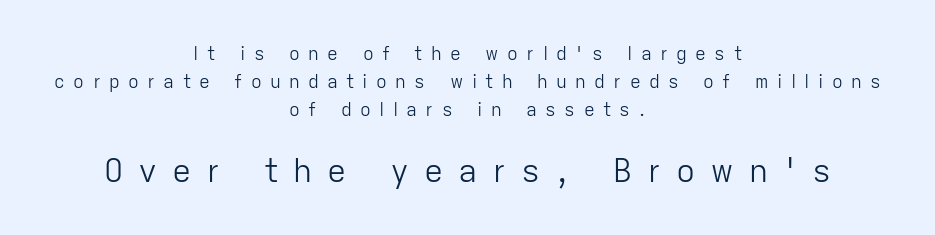
{"serif": "no", "italic": "no", "bold": "no", "weight": "light", "width": "normal", "stroke_contrast": "low", "x_height": "medium", "monospaced": "no", "underline": "no", "align": "center", "line_spacing": "normal", "line_spacing_ratio": 1.55, "letter_spacing": "wide", "letter_spacing_em": 0.46, "larger_block": "second", "size_ratio": 1.78, "glyph_px": 32}
